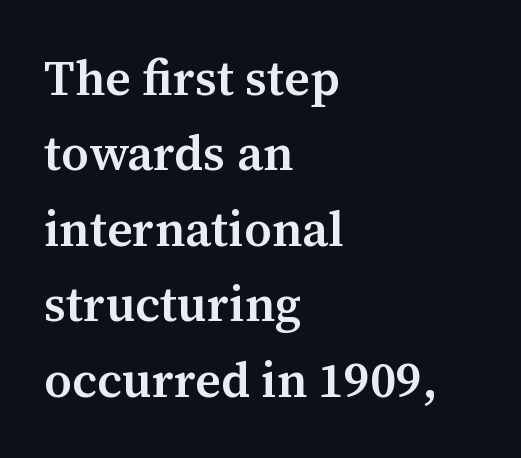
Q: Is the text bold? A: Semi-bold.
Q: Is the text italic (slanted)? A: No, it is upright.
Q: Is the typeface a serif or a sans-serif typeface? A: Serif.
Q: Is the text underlined? A: No.
Q: How is the paragraph aligned? A: Left-aligned.
Q: Is the spacing between letters normal or unusually wide? A: Normal.
Q: Is the spacing between lines tight, normal or loose? A: Normal.
Q: Width (condensed, normal, or wide)? A: Normal.
Q: Stroke contrast? A: Medium.
Q: x-height? A: Medium.
Q: Monospaced? A: No.
